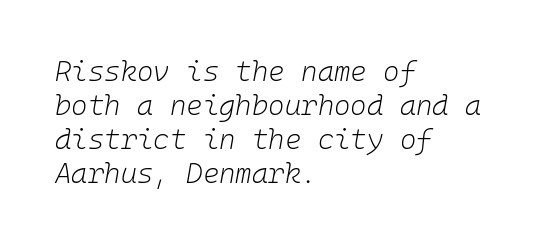
Note the uniform advance width — an 'i' takes as much space as an 'm'. Letters have the restrained weight of plain body copy at most. The glyphs are unaccompanied by any horizontal stroke below them. The face used here is rendered with its standard letterfit.
